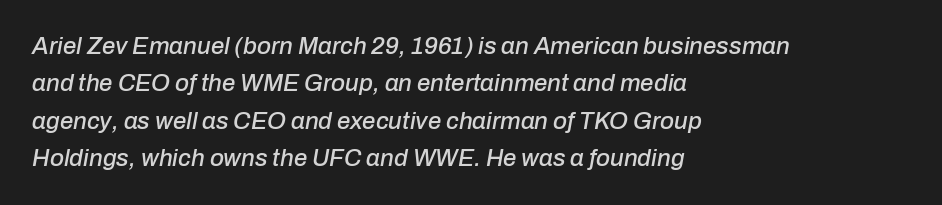
Q: Is the text italic (slanted)? A: Yes, it leans right by about 10 degrees.
Q: Is the text underlined? A: No.
Q: How is the paragraph aligned? A: Left-aligned.
Q: Is the spacing between letters normal or unusually wide? A: Normal.
Q: Is the spacing between lines tight, normal or loose? A: Normal.
